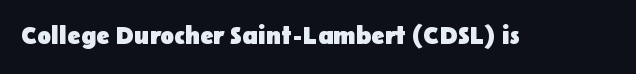
Q: Is the text bold? A: Yes.
Q: Is the text italic (slanted)? A: No, it is upright.
Q: Is the text underlined? A: No.
Q: Is the spacing between letters normal or unusually wide? A: Normal.
